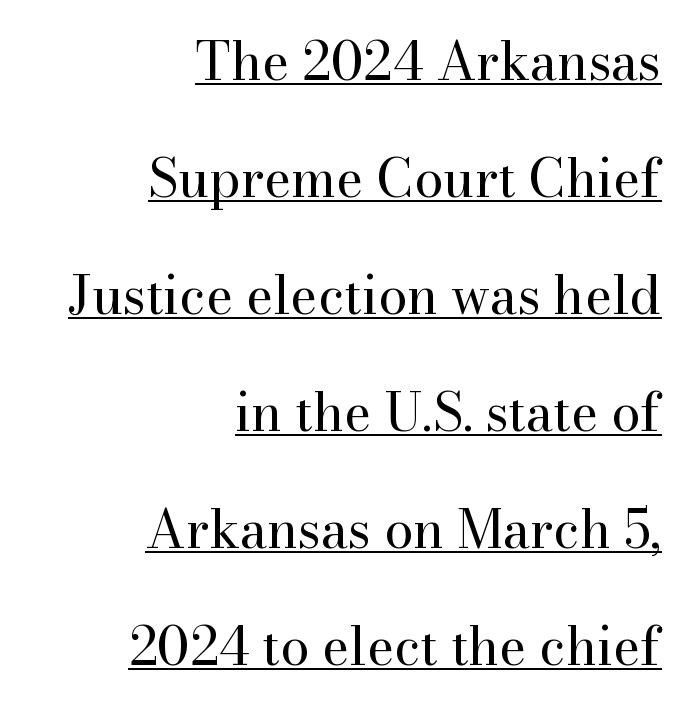
The image shows 52 px regular-weight serif type, upright; set right-aligned, loose line spacing (2.25x), normal letter spacing, underlined; high stroke contrast and a small x-height.
